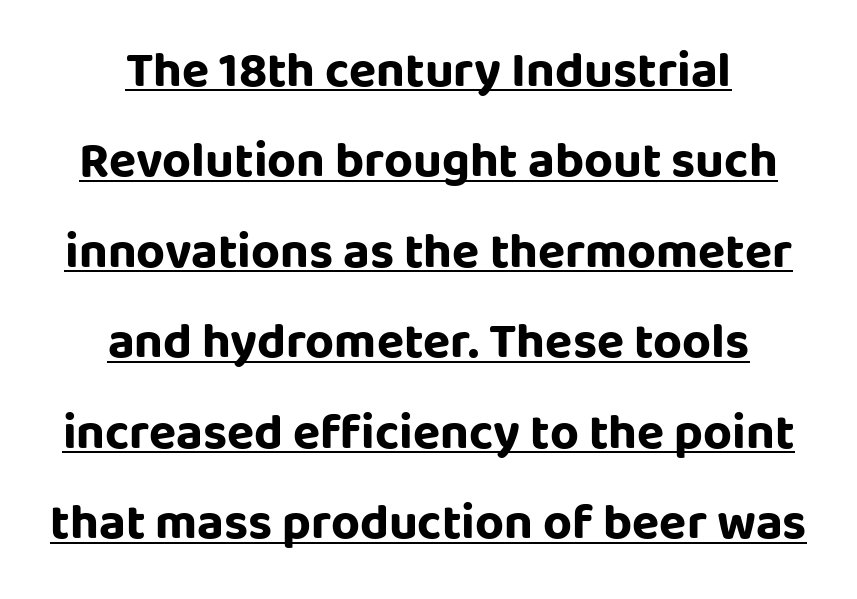
The image shows 50 px bold sans-serif type, upright; set centered, line spacing 1.81x, normal letter spacing, underlined; low stroke contrast and a large x-height.
